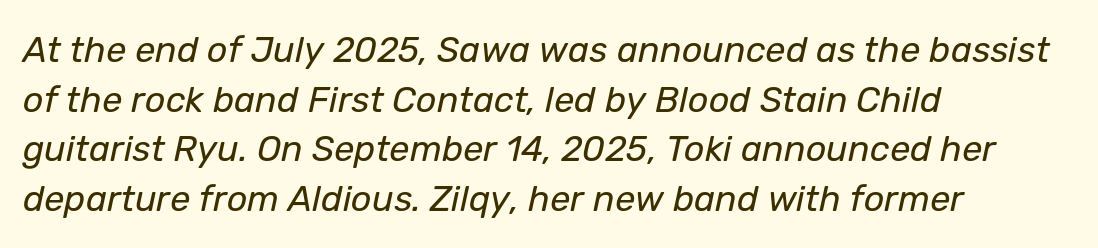
The image shows 36 px regular-weight type, italic (leaning right); set left-aligned, normal line spacing (1.38x), normal letter spacing, not underlined; low stroke contrast and a medium x-height.
